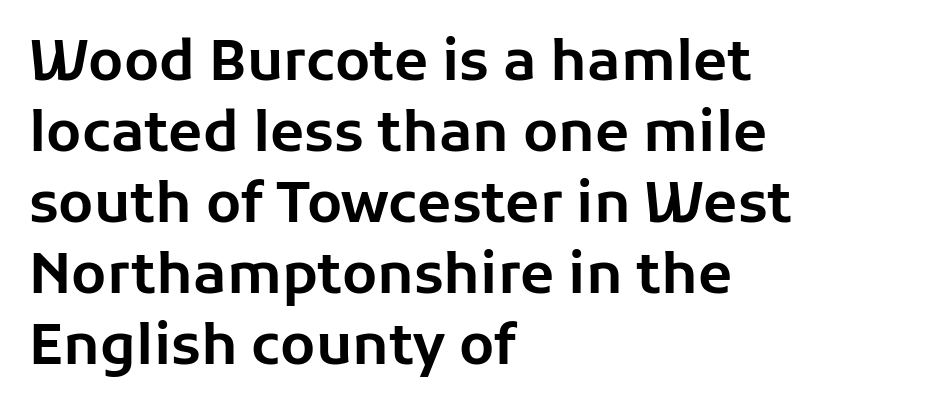
The image shows 56 px sans-serif type, upright; set left-aligned, normal line spacing (1.27x), normal letter spacing, not underlined; low stroke contrast and a medium x-height.
